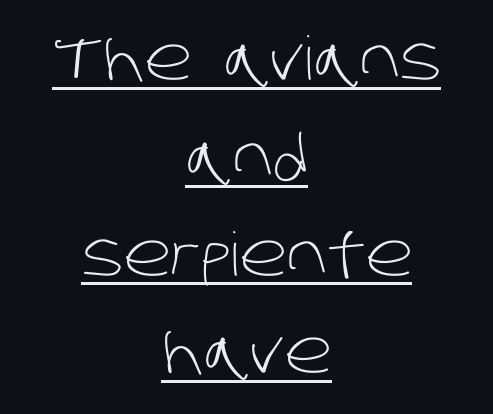
The image shows 60 px light sans-serif type; set centered, normal line spacing (1.63x), normal letter spacing, underlined; low stroke contrast and a large x-height.
